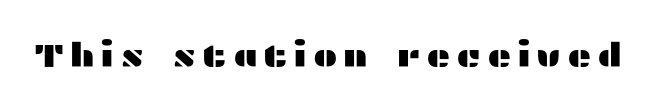
Spacing verdict: proportional, widths tailored to each character. Check where the strokes stop: nothing finishes them off — pure sans. Nope, not italic — everything's standing straight. The gap between lines stays unmarked.
